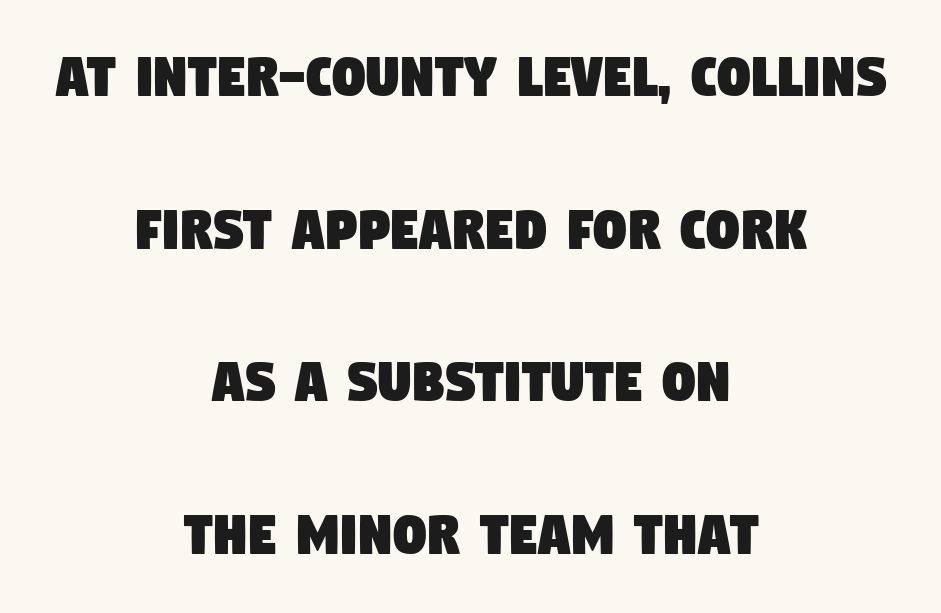
Q: Is the typeface a serif or a sans-serif typeface? A: Sans-serif.
Q: Is the text underlined? A: No.
Q: How is the paragraph aligned? A: Centered.
Q: Is the spacing between letters normal or unusually wide? A: Normal.
Q: Is the spacing between lines tight, normal or loose? A: Loose.
Q: Width (condensed, normal, or wide)? A: Condensed.
Q: Stroke contrast? A: Low.
Q: x-height? A: Large.
Q: Monospaced? A: No.
